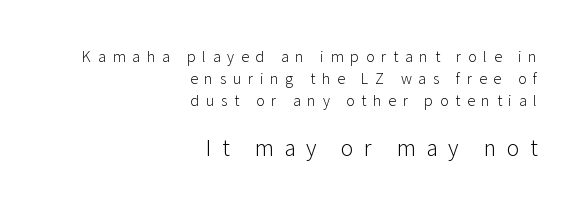
Q: Is the text bold? A: No.
Q: Is the text italic (slanted)? A: No, it is upright.
Q: Is the text underlined? A: No.
Q: How is the paragraph aligned? A: Right-aligned.
Q: Is the spacing between letters normal or unusually wide? A: Unusually wide.
Q: Is the spacing between lines tight, normal or loose? A: Normal.
Q: Which block of text is set in a larger size, the first (top) or the second (bottom)? A: The second (bottom) one.
